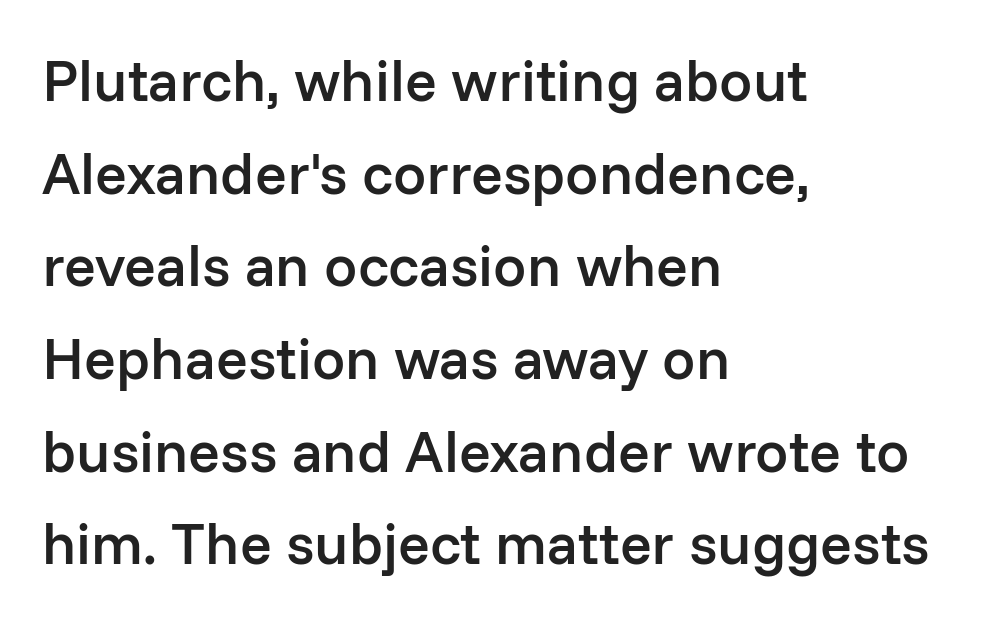
Line beginnings align vertically; line endings do not. Compared with typical body copy, the letter spacing here is the same. The glyphs are unaccompanied by any horizontal stroke below them. Does the type have serifs? No, each stem ends abruptly. Caption: semibold face, moderately heavy strokes.
